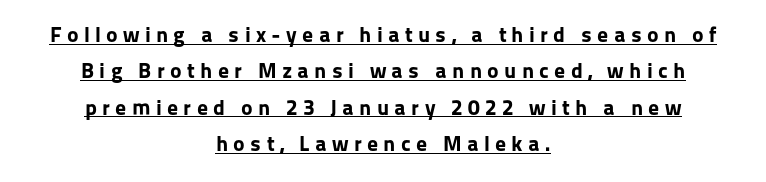
Q: Is the text bold? A: Yes.
Q: Is the text italic (slanted)? A: No, it is upright.
Q: Is the text underlined? A: Yes.
Q: How is the paragraph aligned? A: Centered.
Q: Is the spacing between letters normal or unusually wide? A: Unusually wide.
Q: Is the spacing between lines tight, normal or loose? A: Normal.
